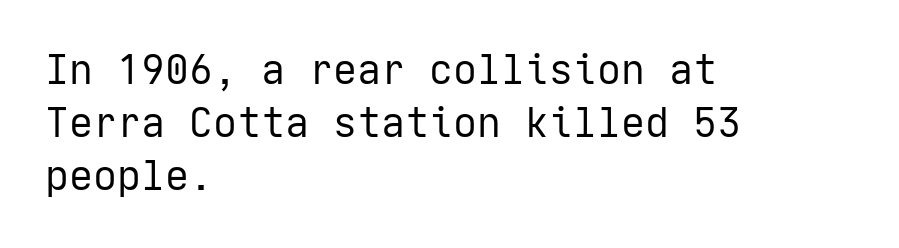
The image shows 40 px regular-weight sans-serif type, upright; set left-aligned, normal line spacing (1.33x), normal letter spacing, not underlined; low stroke contrast and a medium x-height.
